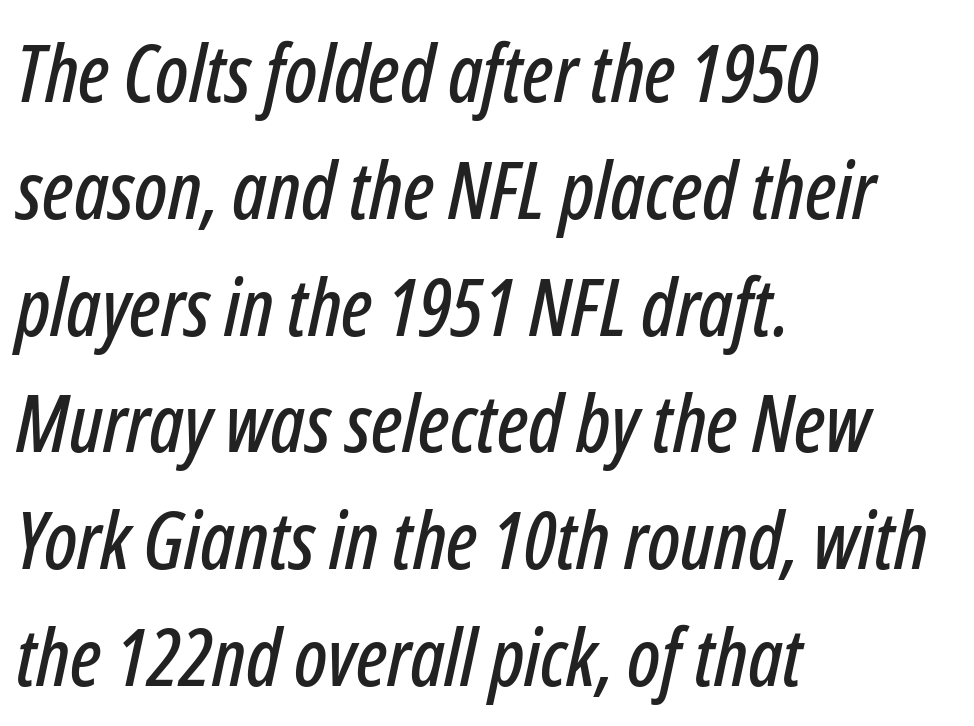
Q: Is the text italic (slanted)? A: Yes, it leans right by about 12 degrees.
Q: Is the text underlined? A: No.
Q: How is the paragraph aligned? A: Left-aligned.
Q: Is the spacing between letters normal or unusually wide? A: Normal.
Q: Is the spacing between lines tight, normal or loose? A: Normal.
Q: Width (condensed, normal, or wide)? A: Condensed.
Q: Stroke contrast? A: Low.
Q: x-height? A: Medium.
Q: Monospaced? A: No.
